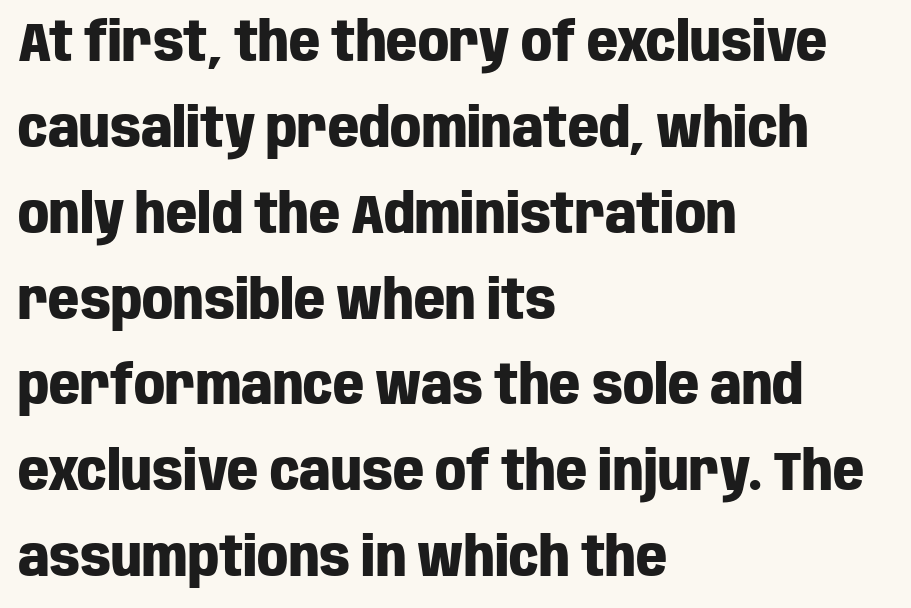
{"serif": "no", "italic": "no", "bold": "yes", "weight": "heavy", "width": "condensed", "stroke_contrast": "low", "x_height": "large", "monospaced": "no", "underline": "no", "align": "left", "line_spacing": "normal", "line_spacing_ratio": 1.59, "letter_spacing": "normal", "letter_spacing_em": 0.0, "glyph_px": 54}
